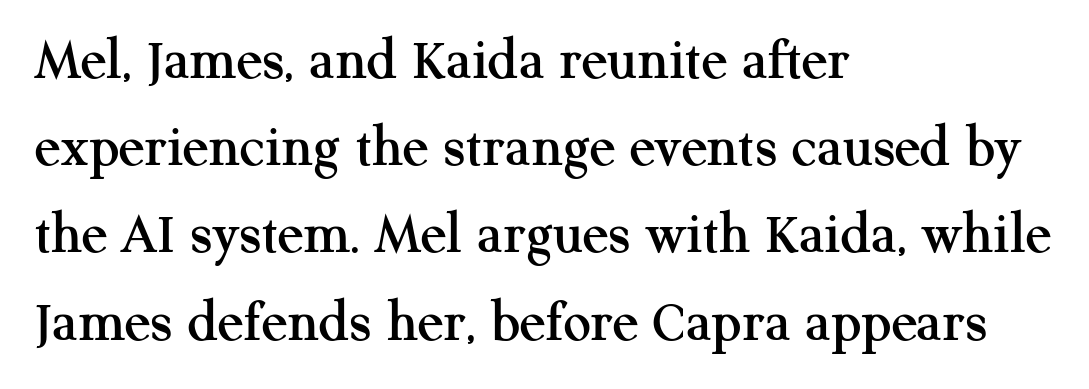
The image shows 61 px serif type, upright; set left-aligned, normal line spacing (1.43x), normal letter spacing, not underlined; medium stroke contrast and a medium x-height.
